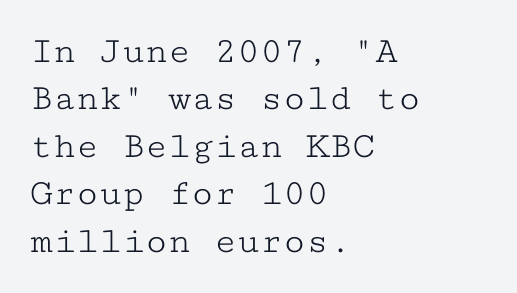
{"serif": "yes", "italic": "no", "bold": "no", "weight": "light", "width": "wide", "stroke_contrast": "low", "x_height": "medium", "monospaced": "yes", "underline": "no", "align": "left", "line_spacing": "normal", "line_spacing_ratio": 1.25, "letter_spacing": "normal", "letter_spacing_em": 0.0, "glyph_px": 38}
